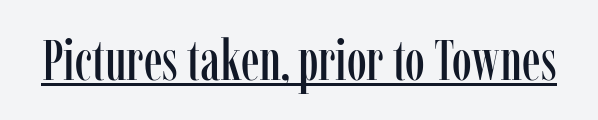
{"serif": "yes", "italic": "no", "width": "condensed", "stroke_contrast": "low", "x_height": "medium", "monospaced": "no", "underline": "yes", "letter_spacing": "normal", "letter_spacing_em": 0.0, "glyph_px": 57}
